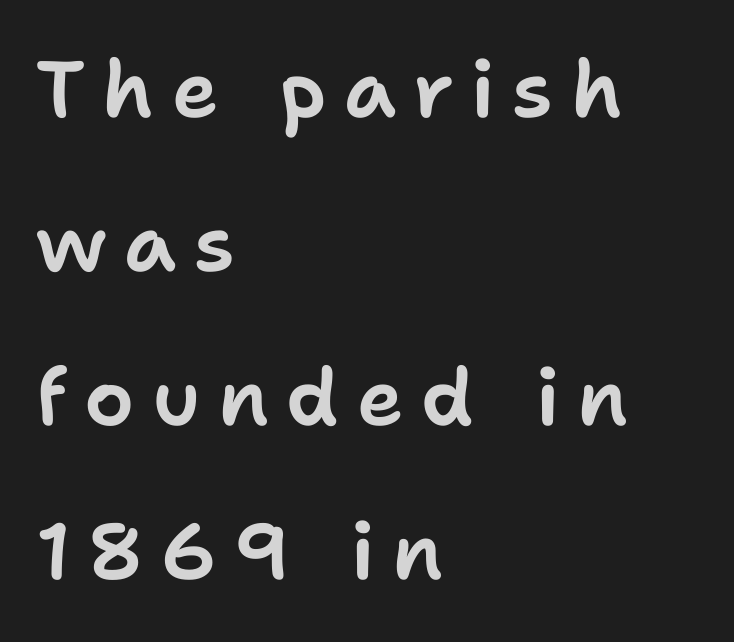
Q: Is the text italic (slanted)? A: No, it is upright.
Q: Is the typeface a serif or a sans-serif typeface? A: Sans-serif.
Q: Is the text underlined? A: No.
Q: How is the paragraph aligned? A: Left-aligned.
Q: Is the spacing between letters normal or unusually wide? A: Unusually wide.
Q: Is the spacing between lines tight, normal or loose? A: Loose.
Q: Width (condensed, normal, or wide)? A: Normal.
Q: Stroke contrast? A: Low.
Q: x-height? A: Medium.
Q: Monospaced? A: No.
